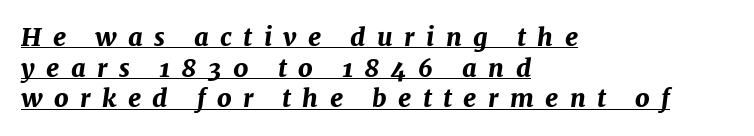
{"italic": "yes", "lean": "right", "slant_degrees": 7, "bold": "yes", "underline": "yes", "align": "left", "line_spacing_ratio": 1.23, "letter_spacing": "wide", "letter_spacing_em": 0.46, "glyph_px": 25}
